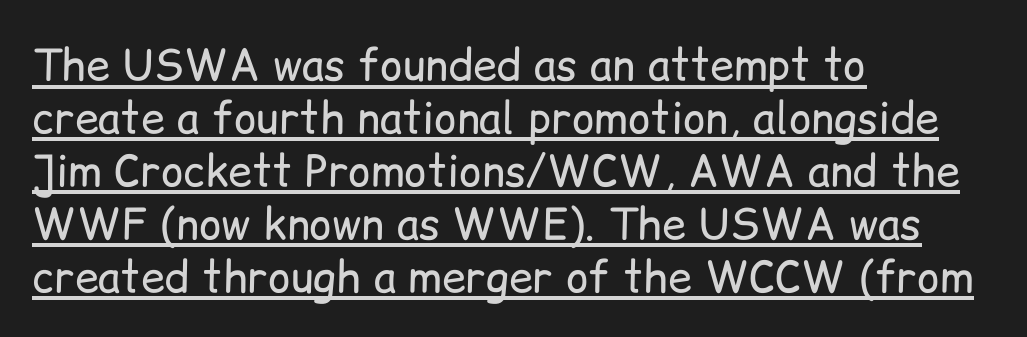
The image shows 43 px regular-weight sans-serif type, upright; set left-aligned, line spacing 1.23x, normal letter spacing, underlined; low stroke contrast and a medium x-height.
